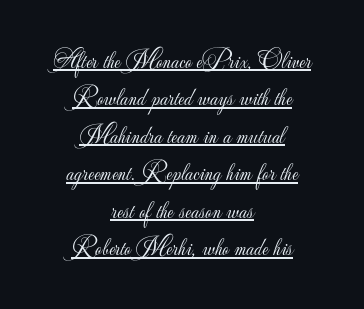
Q: Is the text bold? A: No.
Q: Is the text italic (slanted)? A: Yes.
Q: Is the text underlined? A: Yes.
Q: How is the paragraph aligned? A: Centered.
Q: Is the spacing between letters normal or unusually wide? A: Normal.
Q: Is the spacing between lines tight, normal or loose? A: Normal.
